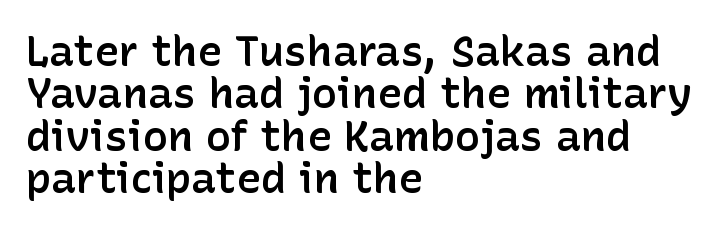
Q: Is the text bold? A: Semi-bold.
Q: Is the text italic (slanted)? A: No, it is upright.
Q: Is the typeface a serif or a sans-serif typeface? A: Sans-serif.
Q: Is the text underlined? A: No.
Q: How is the paragraph aligned? A: Left-aligned.
Q: Is the spacing between letters normal or unusually wide? A: Normal.
Q: Is the spacing between lines tight, normal or loose? A: Tight.
Q: Width (condensed, normal, or wide)? A: Normal.
Q: Stroke contrast? A: Low.
Q: x-height? A: Medium.
Q: Monospaced? A: No.
